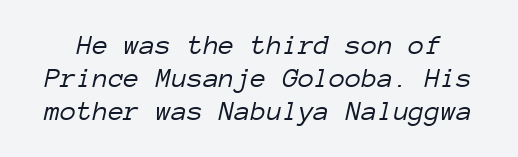
Q: Is the text bold? A: No.
Q: Is the text italic (slanted)? A: Yes, it leans right by about 12 degrees.
Q: Is the text underlined? A: No.
Q: Is the spacing between letters normal or unusually wide? A: Normal.
Q: Is the spacing between lines tight, normal or loose? A: Tight.
Q: Width (condensed, normal, or wide)? A: Normal.
Q: Stroke contrast? A: Low.
Q: x-height? A: Medium.
Q: Monospaced? A: Yes.
